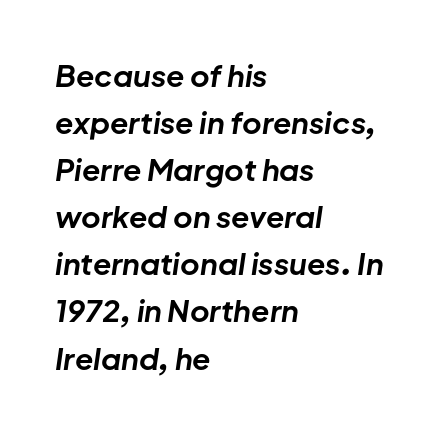
The image shows 30 px bold type, italic (leaning right); set left-aligned, normal line spacing (1.57x), normal letter spacing, not underlined; low stroke contrast and a medium x-height.
